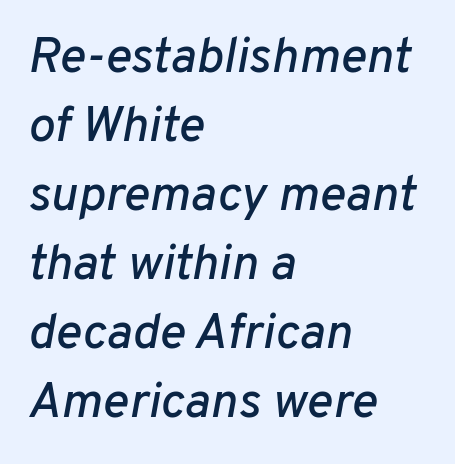
Q: Is the text italic (slanted)? A: Yes, it leans right by about 10 degrees.
Q: Is the text underlined? A: No.
Q: How is the paragraph aligned? A: Left-aligned.
Q: Is the spacing between letters normal or unusually wide? A: Normal.
Q: Is the spacing between lines tight, normal or loose? A: Normal.
Q: Width (condensed, normal, or wide)? A: Normal.
Q: Stroke contrast? A: Low.
Q: x-height? A: Medium.
Q: Monospaced? A: No.
